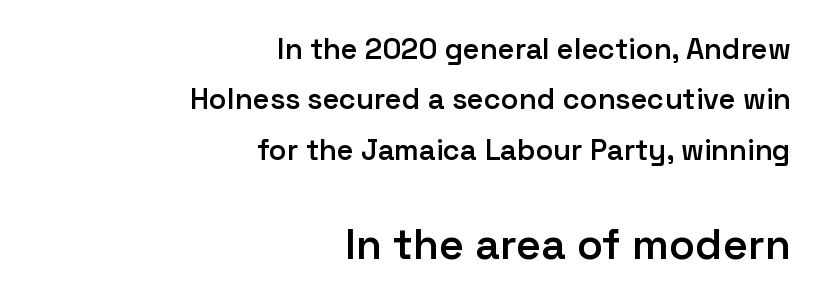
Q: Is the text bold? A: Semi-bold.
Q: Is the text italic (slanted)? A: No, it is upright.
Q: Is the typeface a serif or a sans-serif typeface? A: Sans-serif.
Q: Is the text underlined? A: No.
Q: How is the paragraph aligned? A: Right-aligned.
Q: Is the spacing between letters normal or unusually wide? A: Normal.
Q: Which block of text is set in a larger size, the first (top) or the second (bottom)? A: The second (bottom) one.
Q: Width (condensed, normal, or wide)? A: Normal.
Q: Stroke contrast? A: Low.
Q: x-height? A: Medium.
Q: Monospaced? A: No.
